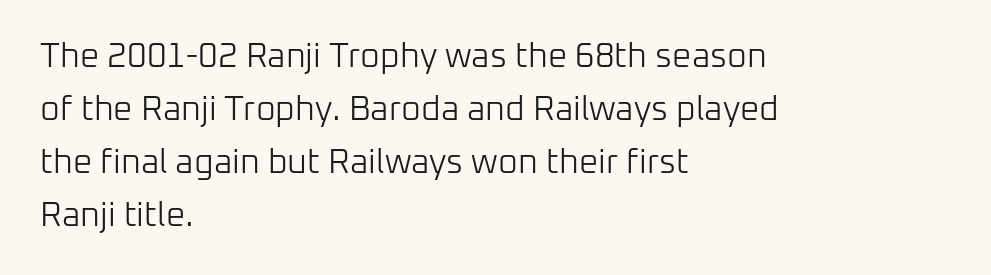
Q: Is the text bold? A: No.
Q: Is the text italic (slanted)? A: No, it is upright.
Q: Is the typeface a serif or a sans-serif typeface? A: Sans-serif.
Q: Is the text underlined? A: No.
Q: How is the paragraph aligned? A: Left-aligned.
Q: Is the spacing between letters normal or unusually wide? A: Normal.
Q: Is the spacing between lines tight, normal or loose? A: Normal.
Q: Width (condensed, normal, or wide)? A: Normal.
Q: Stroke contrast? A: Low.
Q: x-height? A: Medium.
Q: Monospaced? A: No.
